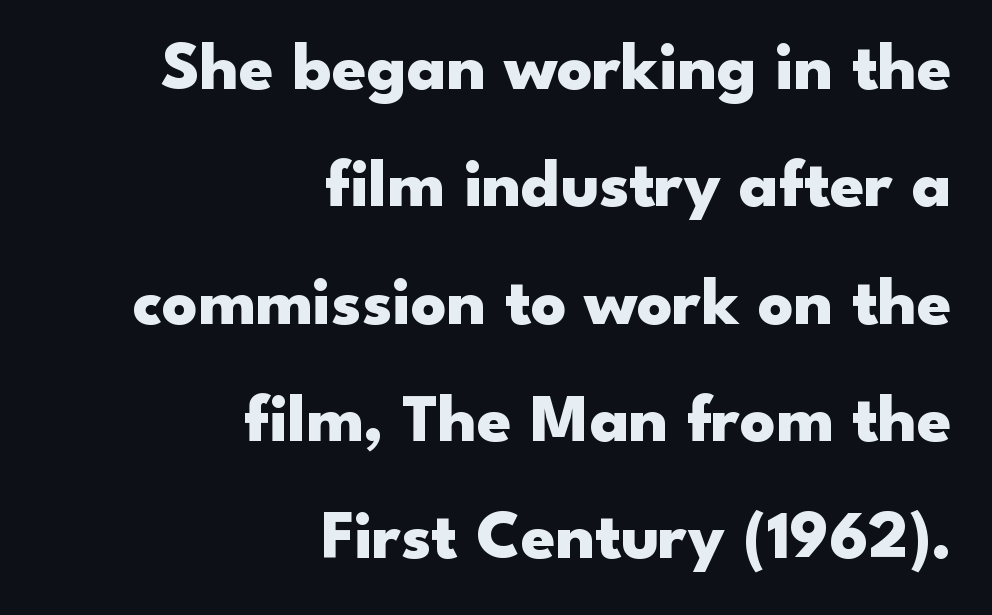
Q: Is the text bold? A: Yes.
Q: Is the text italic (slanted)? A: No, it is upright.
Q: Is the typeface a serif or a sans-serif typeface? A: Sans-serif.
Q: Is the text underlined? A: No.
Q: How is the paragraph aligned? A: Right-aligned.
Q: Is the spacing between letters normal or unusually wide? A: Normal.
Q: Is the spacing between lines tight, normal or loose? A: Normal.
Q: Width (condensed, normal, or wide)? A: Wide.
Q: Stroke contrast? A: Low.
Q: x-height? A: Small.
Q: Monospaced? A: No.
